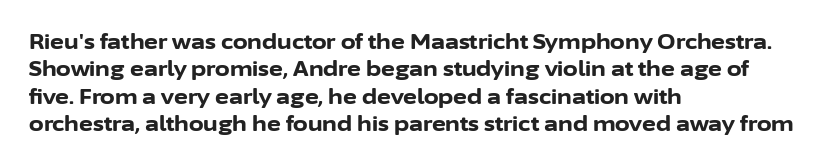
The rendering anchors every line to the left-hand side. This is the regular roman posture of the typeface. A normal amount of white space separates one row of letters from the next. The face used here is rendered with its standard letterfit. A clean baseline with only descenders dipping below it. The sample has been set heavy, in full bold.
